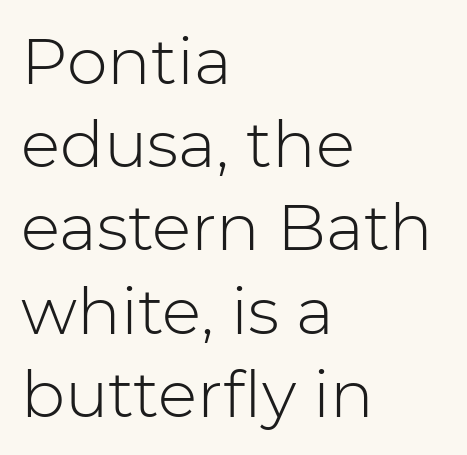
The image shows 65 px light sans-serif type, upright; set left-aligned, normal line spacing (1.28x), normal letter spacing, not underlined; low stroke contrast and a medium x-height.
